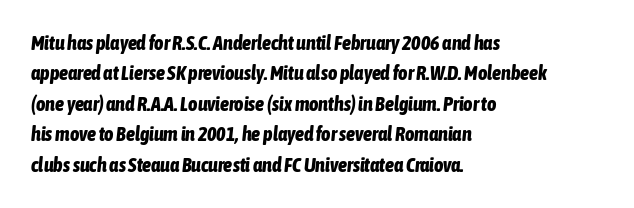
Compared with typical paragraphs, the rows here are spaced about the same. Underlining? Definitely not there. The typesetting leans heavy: a genuine bold. Standard letterfit; no display-style spreading of the glyphs. If you drew a line through each stem, it would be angled. Line beginnings align vertically; line endings do not.
